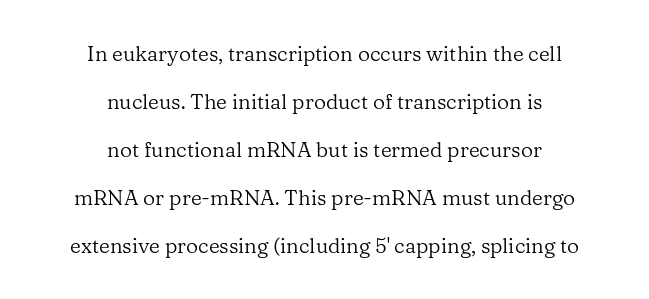
Q: Is the text bold? A: No.
Q: Is the text italic (slanted)? A: No, it is upright.
Q: Is the text underlined? A: No.
Q: How is the paragraph aligned? A: Centered.
Q: Is the spacing between letters normal or unusually wide? A: Normal.
Q: Is the spacing between lines tight, normal or loose? A: Loose.
